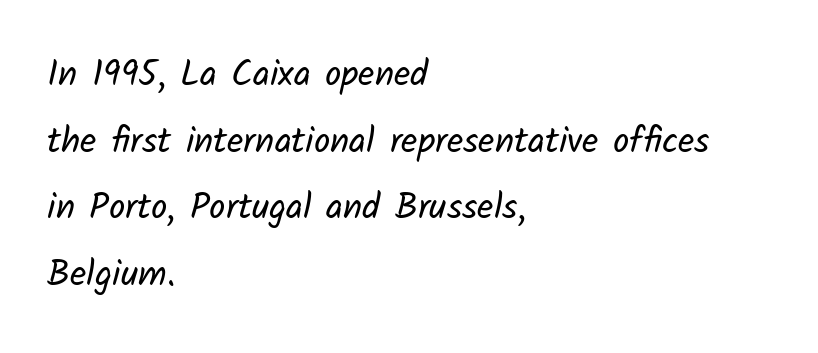
Q: Is the text bold? A: No.
Q: Is the typeface a serif or a sans-serif typeface? A: Sans-serif.
Q: Is the text underlined? A: No.
Q: How is the paragraph aligned? A: Left-aligned.
Q: Is the spacing between letters normal or unusually wide? A: Normal.
Q: Width (condensed, normal, or wide)? A: Normal.
Q: Stroke contrast? A: Low.
Q: x-height? A: Medium.
Q: Monospaced? A: No.
